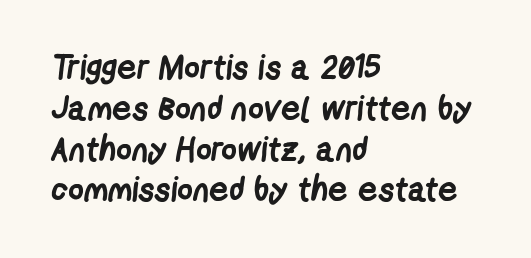
The image shows 34 px semibold, condensed sans-serif type; set left-aligned, line spacing 1.2x, normal letter spacing, not underlined; low stroke contrast and a medium x-height.
